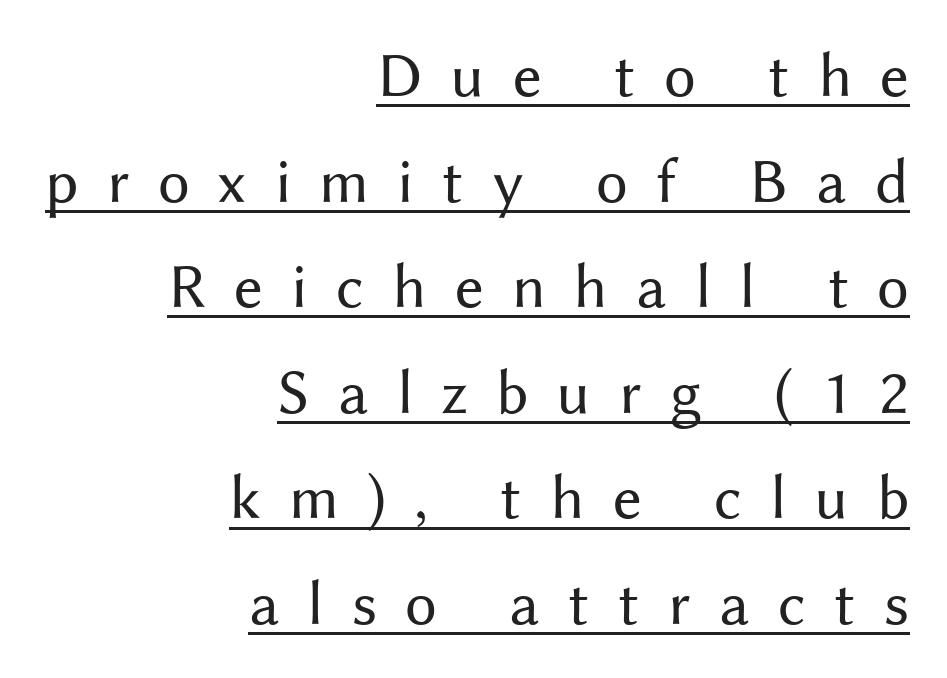
Q: Is the text bold? A: No.
Q: Is the text italic (slanted)? A: No, it is upright.
Q: Is the typeface a serif or a sans-serif typeface? A: Sans-serif.
Q: Is the text underlined? A: Yes.
Q: How is the paragraph aligned? A: Right-aligned.
Q: Is the spacing between letters normal or unusually wide? A: Unusually wide.
Q: Is the spacing between lines tight, normal or loose? A: Normal.
Q: Width (condensed, normal, or wide)? A: Normal.
Q: Stroke contrast? A: Medium.
Q: x-height? A: Medium.
Q: Monospaced? A: No.
